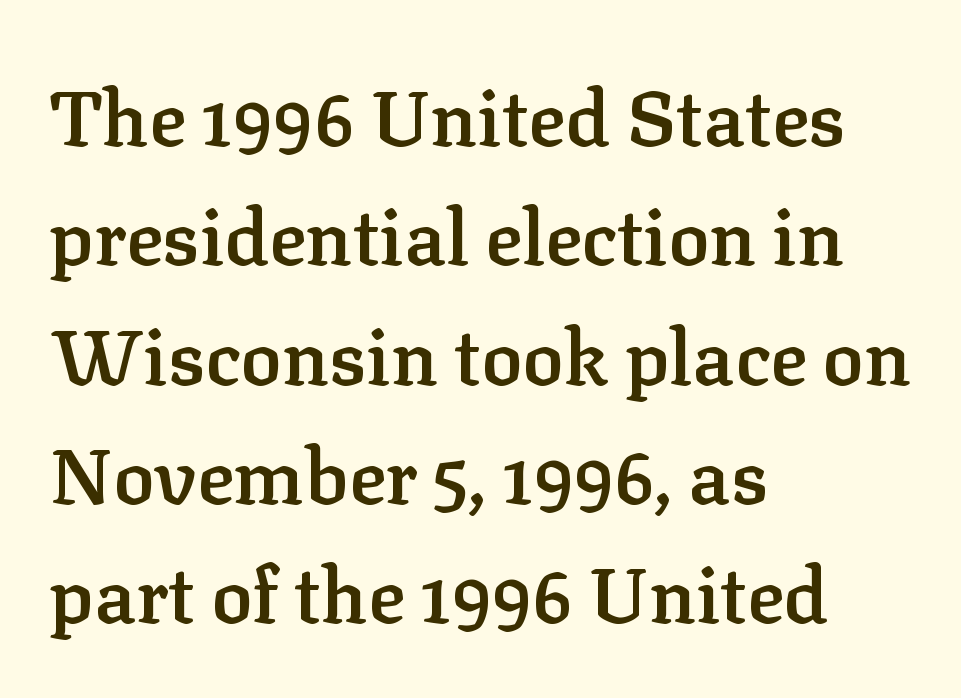
{"serif": "yes", "italic": "no", "bold": "semi", "weight": "semibold", "width": "normal", "stroke_contrast": "low", "x_height": "medium", "monospaced": "no", "underline": "no", "align": "left", "line_spacing": "normal", "line_spacing_ratio": 1.55, "letter_spacing": "normal", "letter_spacing_em": 0.0, "glyph_px": 77}
